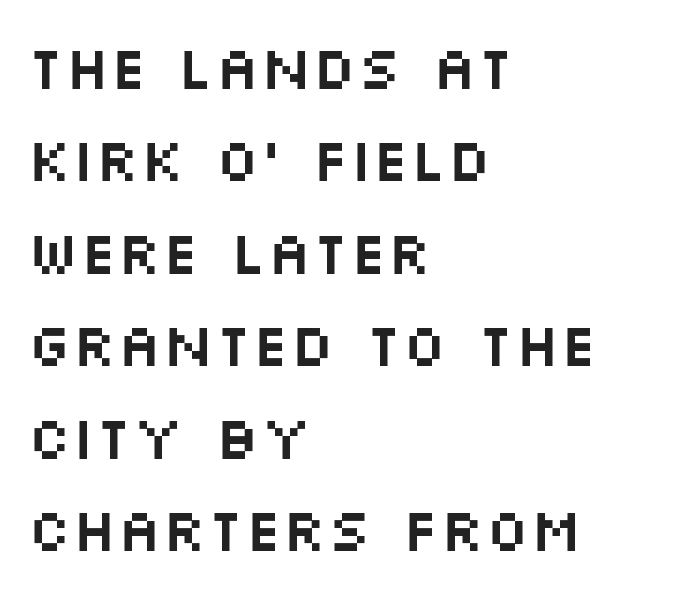
The image shows 60 px wide sans-serif type, upright; set left-aligned, normal line spacing (1.54x), normal letter spacing, not underlined; medium stroke contrast and a large x-height.
